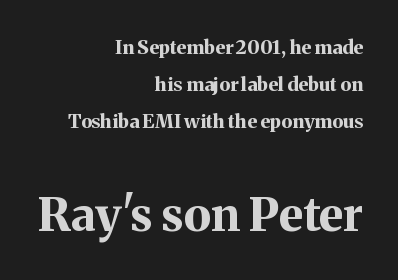
Character size in the trailing block exceeds that of the leading block. A bare baseline throughout the passage. The passage shown stacks its lines with a broad gap. These lines carry a lot of weight — the face is fully bold. Caption: standard tracking, unaltered.
